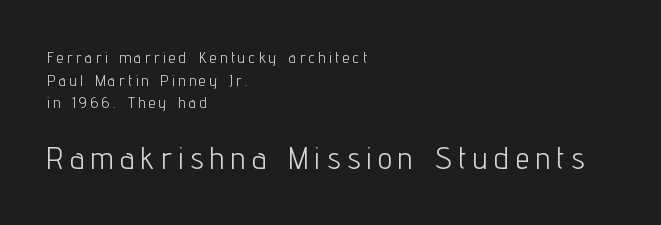
The image shows 31 px light, condensed sans-serif type, upright; set left-aligned, normal line spacing (1.41x), unusually wide letter spacing (+0.23 em), not underlined; the second (bottom) block is 1.94x larger; low stroke contrast and a medium x-height.
